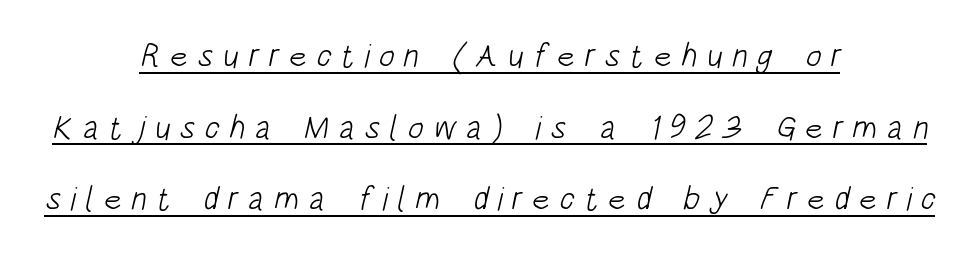
No chunkiness to these letters — they're not bold. Proportional: the letters do not fall into vertical columns. This sample is center-justified, so both line endings float freely. Someone cranked the tracking dial way up on this one. Compared with typical paragraphs, the rows here are farther apart.
